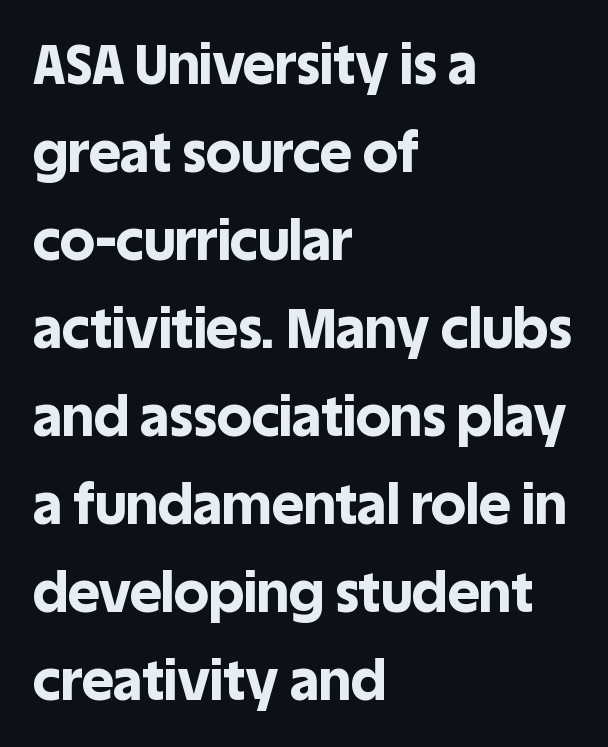
Q: Is the text bold? A: Yes.
Q: Is the text italic (slanted)? A: No, it is upright.
Q: Is the typeface a serif or a sans-serif typeface? A: Sans-serif.
Q: Is the text underlined? A: No.
Q: How is the paragraph aligned? A: Left-aligned.
Q: Is the spacing between letters normal or unusually wide? A: Normal.
Q: Is the spacing between lines tight, normal or loose? A: Normal.
Q: Width (condensed, normal, or wide)? A: Normal.
Q: x-height? A: Large.
Q: Monospaced? A: No.
